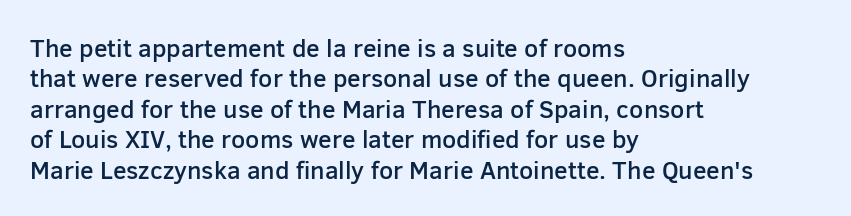
This is moderately heavy type, rendered in semibold. The lines are quadded left. The words here are not underlined. Look at the tracking — it's just the regular setting, nothing added. No italicization has been applied; the sample stays upright.
